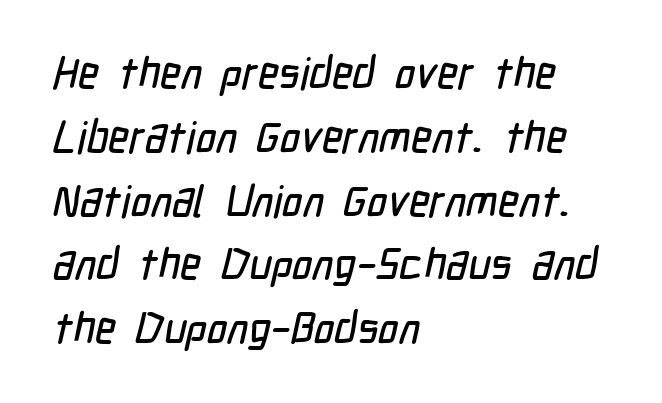
The setting favours the left margin, as ordinary paragraphs usually do. Students, note that the glyphs here touch the page at normal intervals. This block has exactly the height ordinary leading produces. Typographically, this falls in the sans-serif category. Honestly, there is no underline to notice here at all. Is this a fixed-width face? No — the glyphs have proportional, varying widths.
